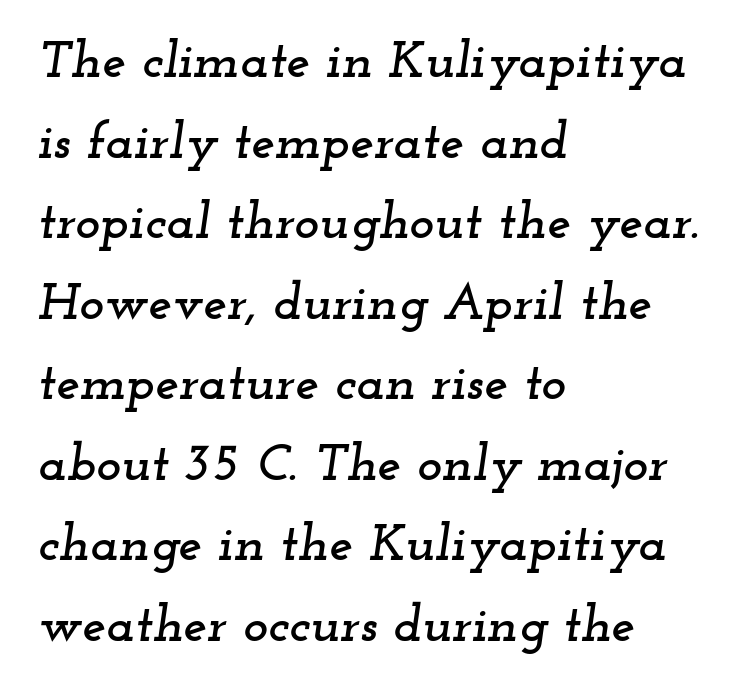
Q: Is the text italic (slanted)? A: Yes, it leans right by about 12 degrees.
Q: Is the typeface a serif or a sans-serif typeface? A: Serif.
Q: Is the text underlined? A: No.
Q: How is the paragraph aligned? A: Left-aligned.
Q: Is the spacing between letters normal or unusually wide? A: Normal.
Q: Is the spacing between lines tight, normal or loose? A: Normal.
Q: Width (condensed, normal, or wide)? A: Wide.
Q: Stroke contrast? A: Low.
Q: x-height? A: Small.
Q: Monospaced? A: No.
